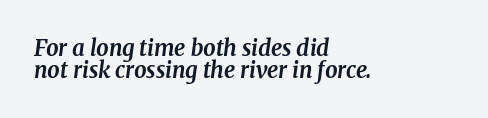
The image shows 22 px bold type, italic (leaning right); set left-aligned, tight line spacing (0.98x), normal letter spacing, not underlined.
